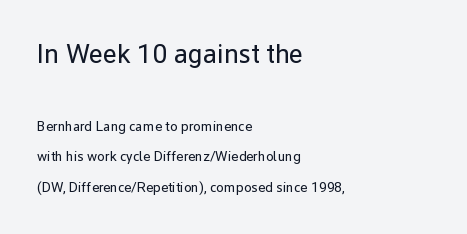
This rendering uses left alignment, leaving the right contour irregular. Regarding leading, the lines here are spaced well apart. Caption: standard tracking, unaltered. The emphasis by scale lands on block number one, above. Posture: straight, roman, zero tilt.
